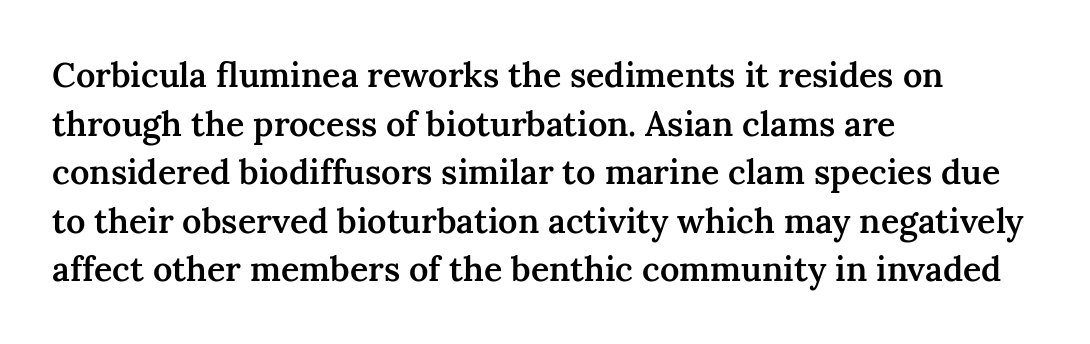
The image shows 34 px semibold serif type, upright; set left-aligned, normal line spacing (1.43x), normal letter spacing, not underlined; medium stroke contrast and a medium x-height.
